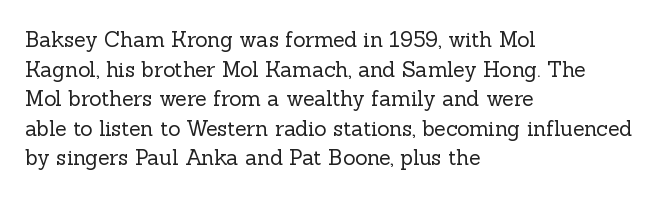
Quick note: underline off. Do the letters lean? They stand straight. The text block is weighted toward the left margin, trailing off unevenly rightward. This rendering leaves character spacing at its baseline value. Vertical spacing — default.
